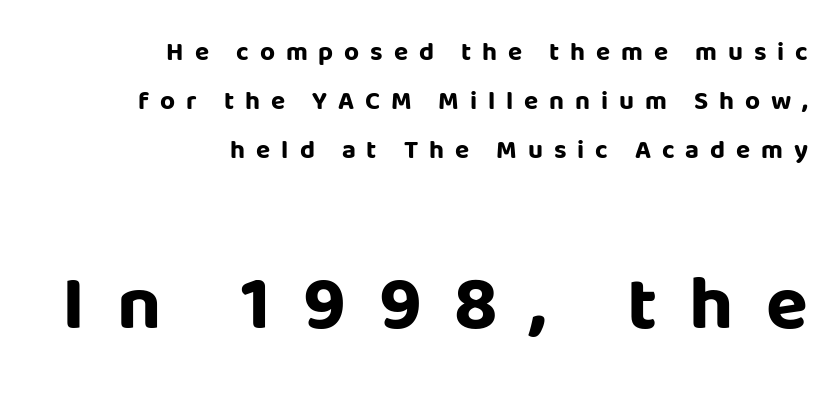
Observe the absence of serifs on each vertical stroke in this sample. This is heavy type, rendered in bold. A typesetter would call this heavily tracked-out type. Quick note: not italic, upright. The strip under each line holds only bare page. Size hierarchy here favors the trailing block over the leading one.
